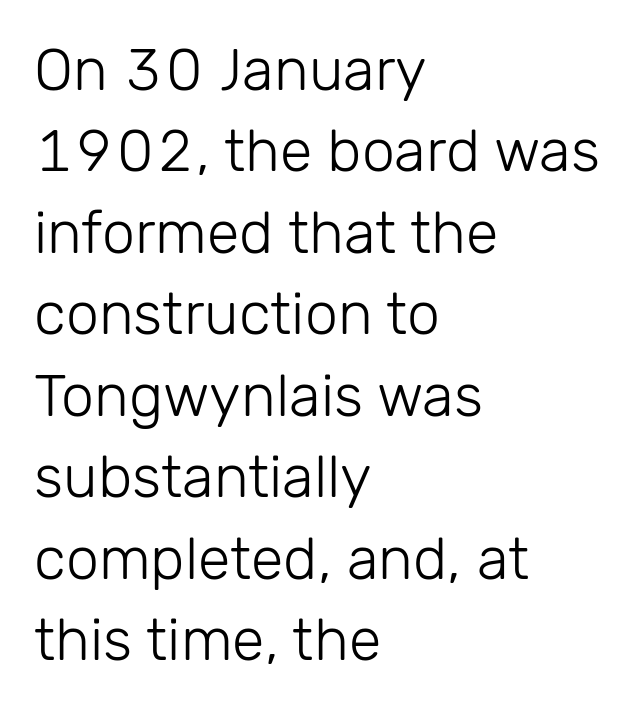
Characters remain perfectly vertical along every line. Descender tails drop into unmarked territory. The rendering uses natural spacing where letterforms have individual widths. The leading is moderate, giving the passage an even texture. Weight: in the light-to-regular range. The font family rendered here belongs to the sans-serif group.
